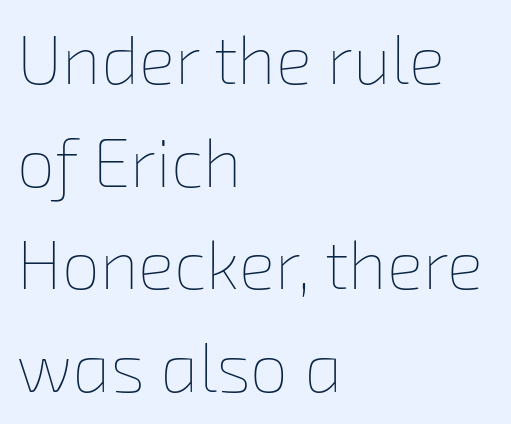
Caption: standard tracking, unaltered. Normally led — the rows are evenly, conventionally spaced. Type without underlining. This sample has the flowing, uneven cadence of proportional lettering. Counters stay open thanks to moderate or lighter strokes.
